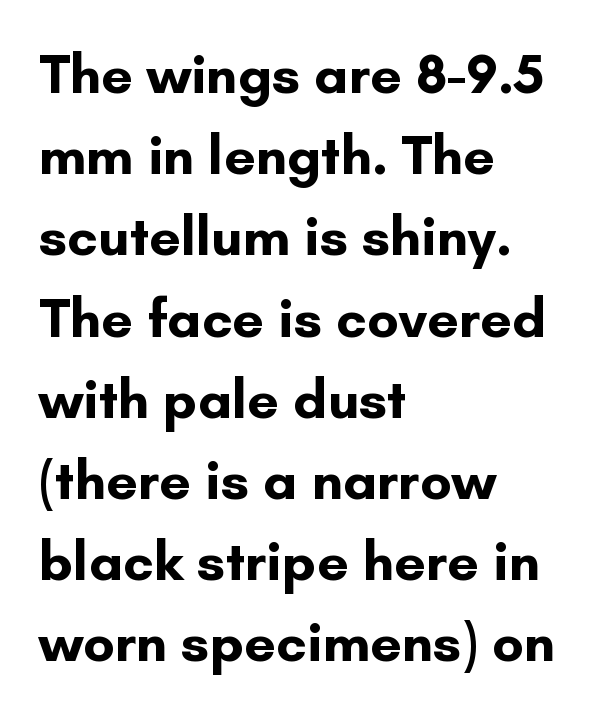
The image shows 56 px bold sans-serif type, upright; set left-aligned, normal line spacing (1.45x), normal letter spacing, not underlined; low stroke contrast and a small x-height.
